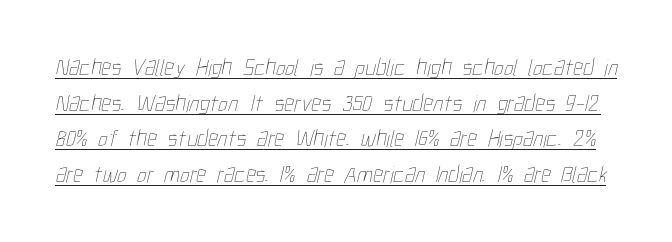
The image shows 24 px text type; set normal line spacing (1.48x), normal letter spacing, underlined.
